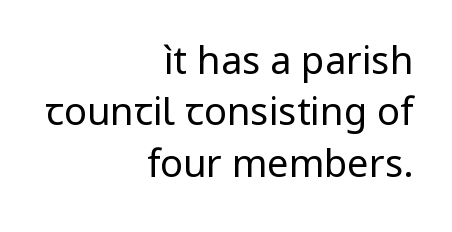
{"serif": "no", "italic": "no", "bold": "no", "weight": "regular", "width": "normal", "stroke_contrast": "low", "x_height": "medium", "monospaced": "no", "underline": "no", "align": "right", "line_spacing": "normal", "line_spacing_ratio": 1.35, "letter_spacing": "normal", "letter_spacing_em": 0.0, "glyph_px": 38}
